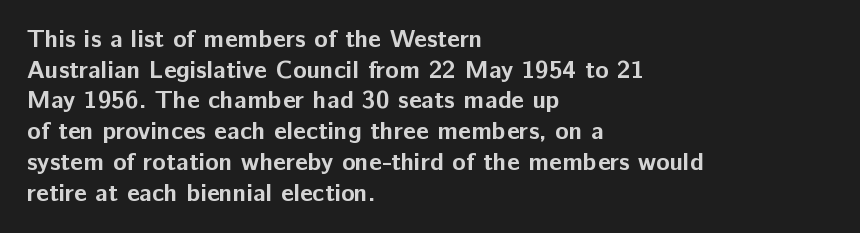
{"italic": "no", "bold": "yes", "underline": "no", "align": "left", "line_spacing_ratio": 1.23, "letter_spacing": "normal", "letter_spacing_em": 0.0, "glyph_px": 25}
